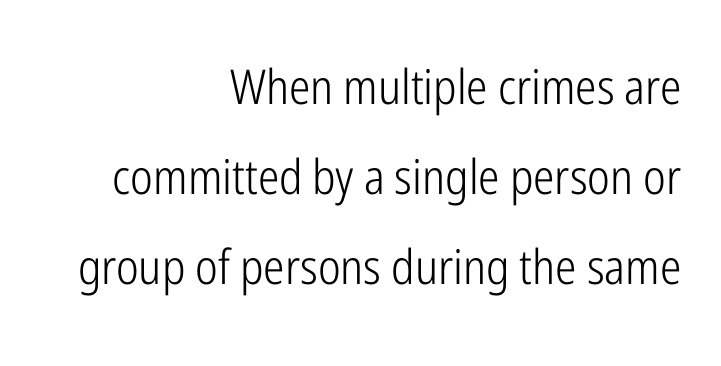
Q: Is the text bold? A: No.
Q: Is the text italic (slanted)? A: No, it is upright.
Q: Is the typeface a serif or a sans-serif typeface? A: Sans-serif.
Q: Is the text underlined? A: No.
Q: How is the paragraph aligned? A: Right-aligned.
Q: Is the spacing between letters normal or unusually wide? A: Normal.
Q: Width (condensed, normal, or wide)? A: Condensed.
Q: Stroke contrast? A: Low.
Q: x-height? A: Medium.
Q: Monospaced? A: No.
